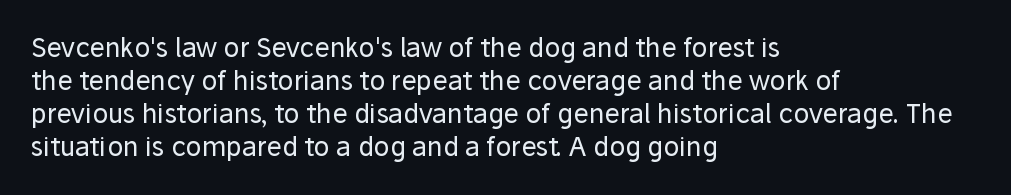
Q: Is the text bold? A: No.
Q: Is the text italic (slanted)? A: No, it is upright.
Q: Is the text underlined? A: No.
Q: How is the paragraph aligned? A: Left-aligned.
Q: Is the spacing between letters normal or unusually wide? A: Normal.
Q: Is the spacing between lines tight, normal or loose? A: Normal.
